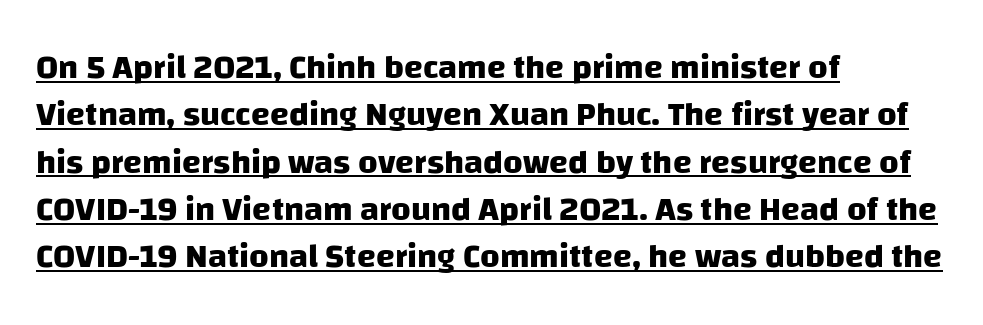
{"serif": "no", "bold": "yes", "weight": "heavy", "width": "normal", "stroke_contrast": "low", "x_height": "large", "monospaced": "no", "underline": "yes", "align": "left", "line_spacing": "normal", "line_spacing_ratio": 1.39, "letter_spacing": "normal", "letter_spacing_em": 0.0, "glyph_px": 34}
